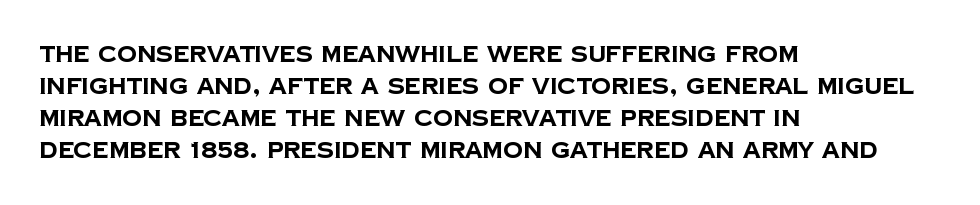
The image shows 22 px bold type; set left-aligned, normal line spacing (1.45x), normal letter spacing, not underlined.
